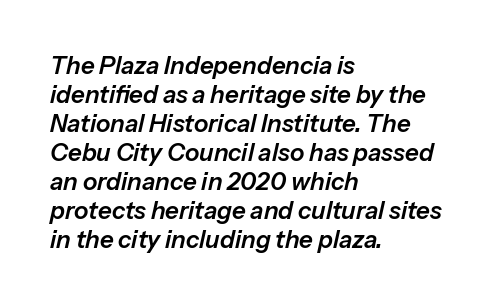
The image shows 24 px text type, italic (leaning right); set left-aligned, line spacing 1.21x, normal letter spacing, not underlined.
